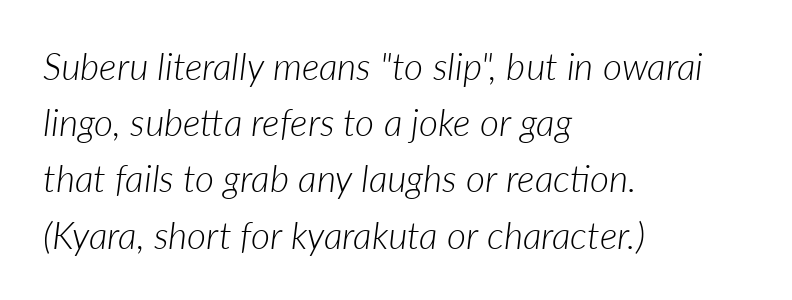
The image shows 37 px light type, italic (leaning right); set left-aligned, normal line spacing (1.52x), normal letter spacing, not underlined; low stroke contrast and a medium x-height.
